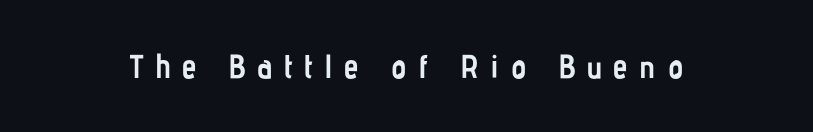
Q: Is the text bold? A: Yes.
Q: Is the text italic (slanted)? A: No, it is upright.
Q: Is the typeface a serif or a sans-serif typeface? A: Sans-serif.
Q: Is the text underlined? A: No.
Q: Is the spacing between letters normal or unusually wide? A: Unusually wide.
Q: Width (condensed, normal, or wide)? A: Condensed.
Q: Stroke contrast? A: Low.
Q: x-height? A: Medium.
Q: Monospaced? A: No.
